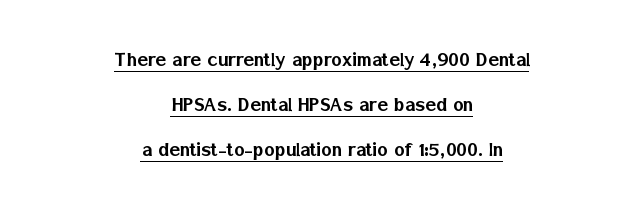
Q: Is the text italic (slanted)? A: No, it is upright.
Q: Is the text underlined? A: Yes.
Q: How is the paragraph aligned? A: Centered.
Q: Is the spacing between letters normal or unusually wide? A: Normal.
Q: Is the spacing between lines tight, normal or loose? A: Loose.
